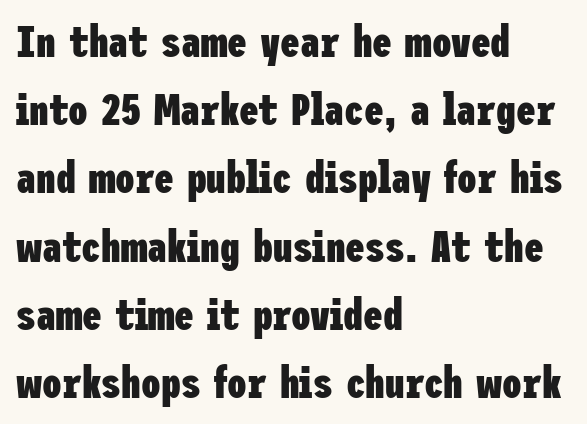
A classic flush-left, rag-right setting is used for this passage. Italic: no, the glyphs are upright roman. Plenty of ink on the page — the face is bold. Letters rest on an invisible, unmarked baseline.
